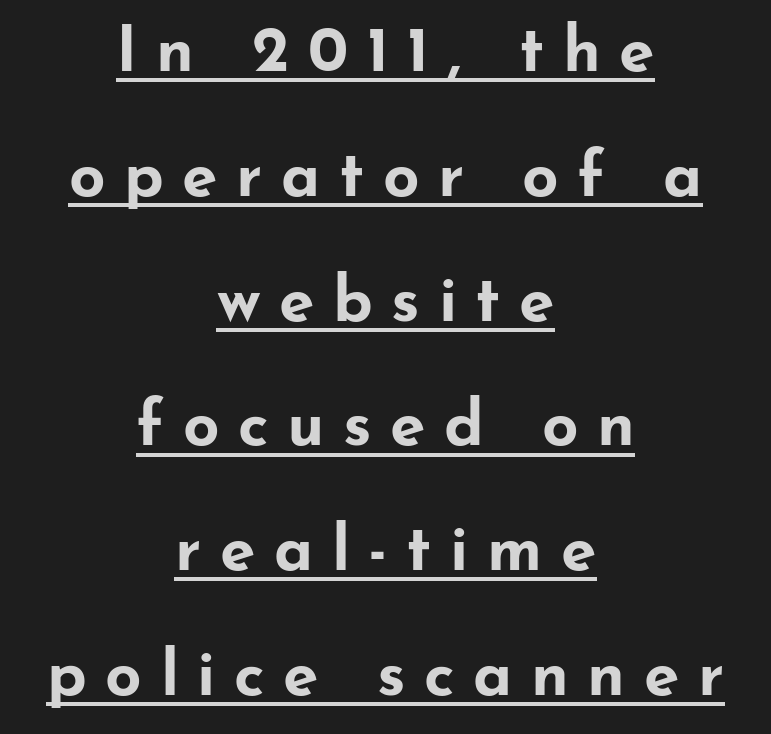
Q: Is the text bold? A: Yes.
Q: Is the text italic (slanted)? A: No, it is upright.
Q: Is the typeface a serif or a sans-serif typeface? A: Sans-serif.
Q: Is the text underlined? A: Yes.
Q: How is the paragraph aligned? A: Centered.
Q: Is the spacing between letters normal or unusually wide? A: Unusually wide.
Q: Is the spacing between lines tight, normal or loose? A: Loose.
Q: Width (condensed, normal, or wide)? A: Wide.
Q: Stroke contrast? A: Low.
Q: x-height? A: Small.
Q: Monospaced? A: No.
